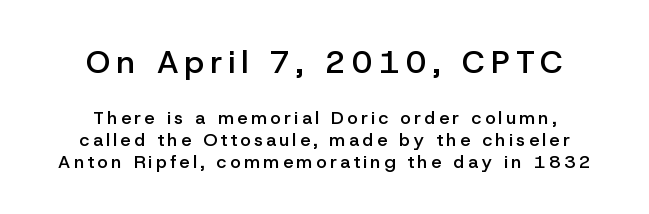
The first block has been scaled up relative to the second. Short and long lines alike share a common midpoint. Grotesque or geometric, the face here clearly has no serifs. Note the varied advance widths — an 'i' is clearly narrower than an 'm'. Typesetter's note: demi weight, one step under bold.
